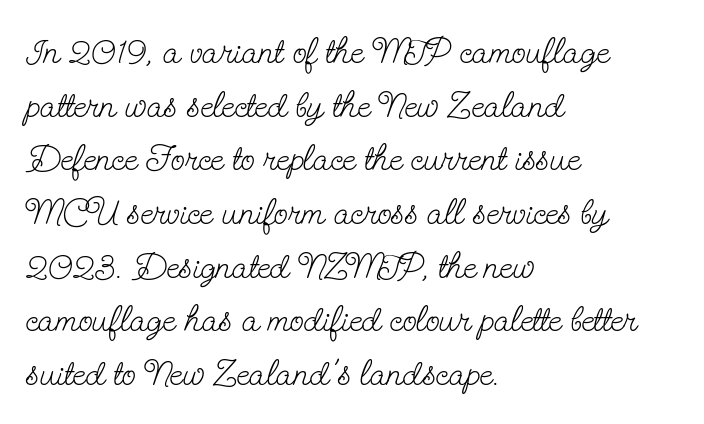
{"serif": "yes", "bold": "no", "weight": "light", "width": "condensed", "stroke_contrast": "low", "x_height": "small", "monospaced": "no", "underline": "no", "align": "left", "line_spacing": "normal", "line_spacing_ratio": 1.45, "letter_spacing": "normal", "letter_spacing_em": 0.0, "glyph_px": 37}
